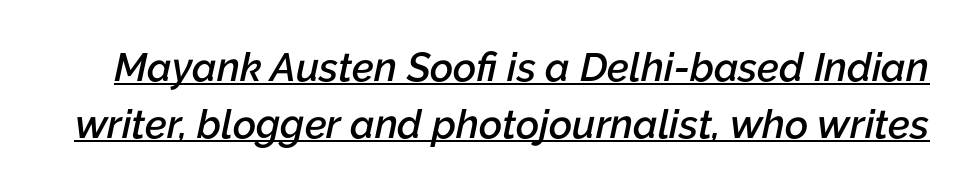
{"italic": "yes", "lean": "right", "slant_degrees": 12, "bold": "semi", "weight": "semibold", "width": "normal", "stroke_contrast": "low", "x_height": "medium", "monospaced": "no", "underline": "yes", "line_spacing": "normal", "line_spacing_ratio": 1.43, "letter_spacing": "normal", "letter_spacing_em": 0.0, "glyph_px": 40}
